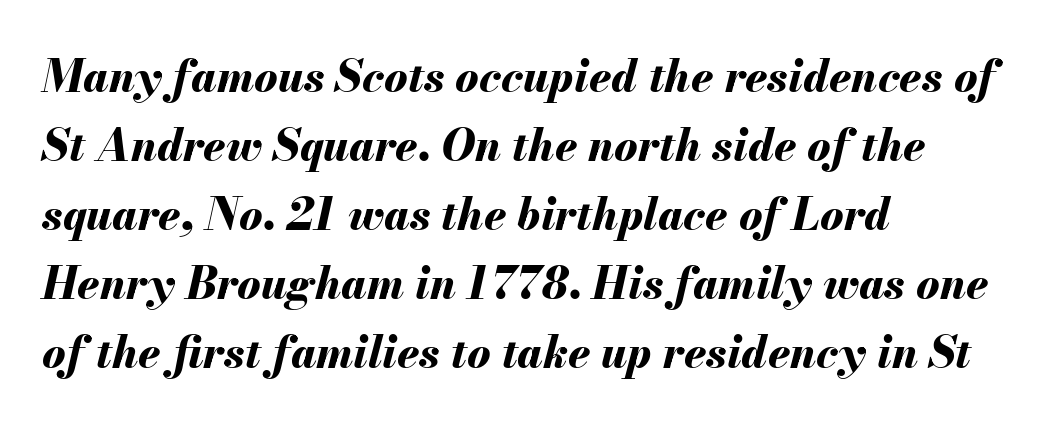
Q: Is the text bold? A: Yes.
Q: Is the text italic (slanted)? A: Yes, it leans right by about 13 degrees.
Q: Is the text underlined? A: No.
Q: How is the paragraph aligned? A: Left-aligned.
Q: Is the spacing between letters normal or unusually wide? A: Normal.
Q: Is the spacing between lines tight, normal or loose? A: Normal.
Q: Width (condensed, normal, or wide)? A: Normal.
Q: Stroke contrast? A: Medium.
Q: x-height? A: Small.
Q: Monospaced? A: No.
